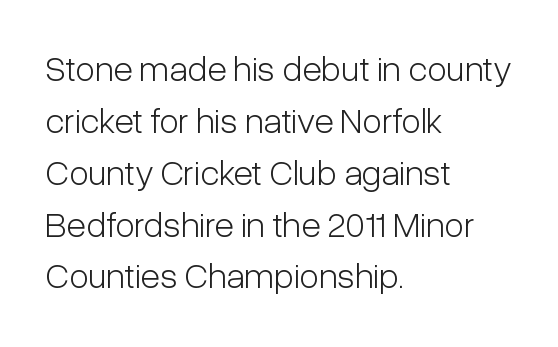
The letters advance in unequal steps, a hallmark of proportional type. Tracking value appears to be zero — textbook default spacing. Do the letters lean? They stand straight. Plain, unruled lines of type. Where is the straight margin? On the left.
